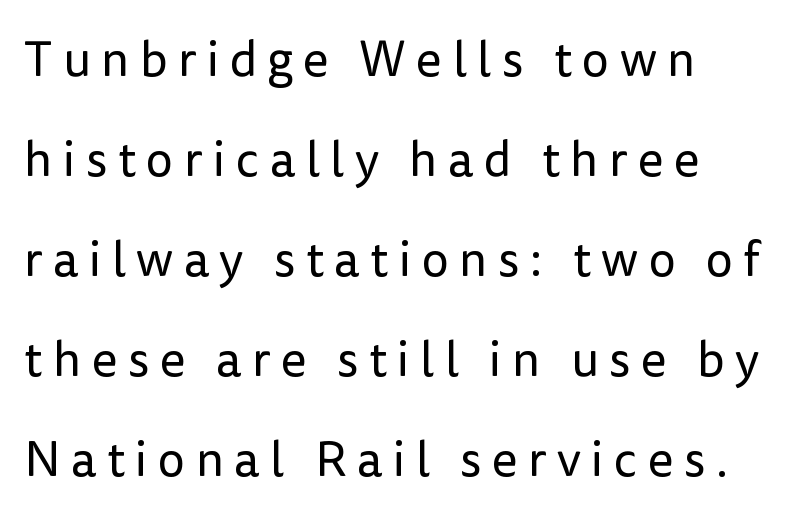
The image shows 49 px regular-weight sans-serif type, upright; set loose line spacing (2.04x), unusually wide letter spacing (+0.21 em), not underlined; low stroke contrast and a medium x-height.
